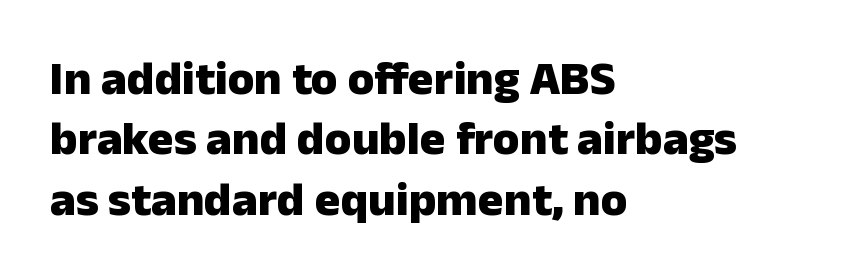
The rendering uses natural spacing where letterforms have individual widths. The type family on display is of the sans-serif kind. Bold? Absolutely — the strokes are thick and heavy. Lines of text with bare space underneath.
